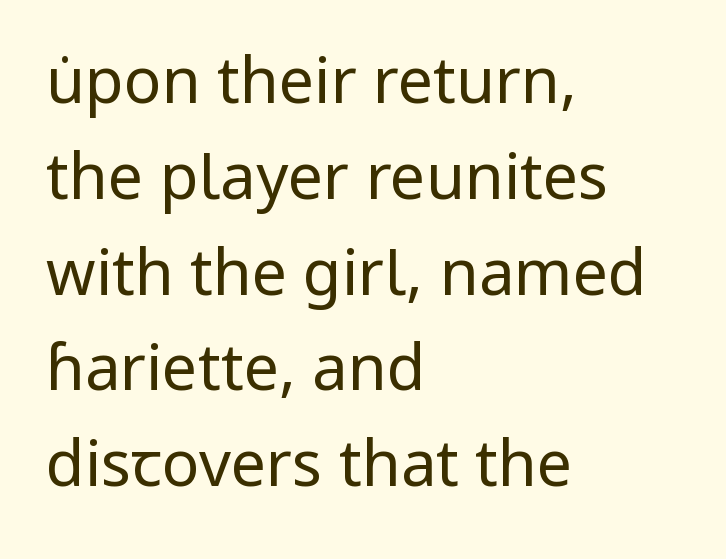
Q: Is the text bold? A: No.
Q: Is the text italic (slanted)? A: No, it is upright.
Q: Is the typeface a serif or a sans-serif typeface? A: Sans-serif.
Q: Is the text underlined? A: No.
Q: How is the paragraph aligned? A: Left-aligned.
Q: Is the spacing between letters normal or unusually wide? A: Normal.
Q: Is the spacing between lines tight, normal or loose? A: Normal.
Q: Width (condensed, normal, or wide)? A: Normal.
Q: Stroke contrast? A: Low.
Q: x-height? A: Medium.
Q: Monospaced? A: No.
